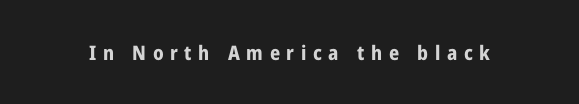
{"italic": "no", "bold": "yes", "underline": "no", "letter_spacing": "wide", "letter_spacing_em": 0.33, "glyph_px": 20}
